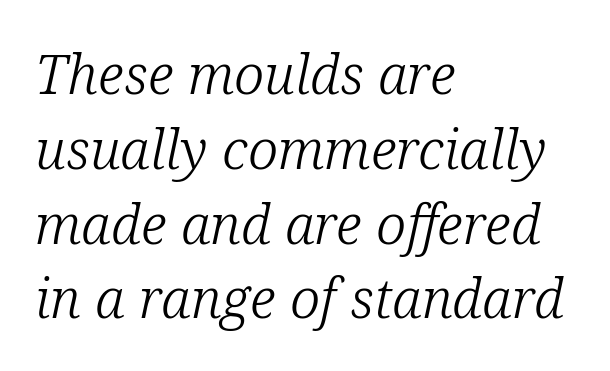
{"serif": "yes", "italic": "yes", "lean": "right", "slant_degrees": 12, "bold": "no", "weight": "light", "width": "normal", "stroke_contrast": "low", "x_height": "medium", "monospaced": "no", "underline": "no", "align": "left", "line_spacing": "normal", "line_spacing_ratio": 1.36, "letter_spacing": "normal", "letter_spacing_em": 0.0, "glyph_px": 55}
